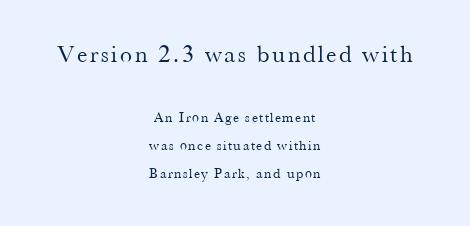
Visually, the top section dominates because its glyphs are scaled up. The words here are not underlined. The compositor balanced each line on the midline. This sample trades compactness for vertical openness between lines. This reads as an unemphasized weight, regular at the heaviest.
